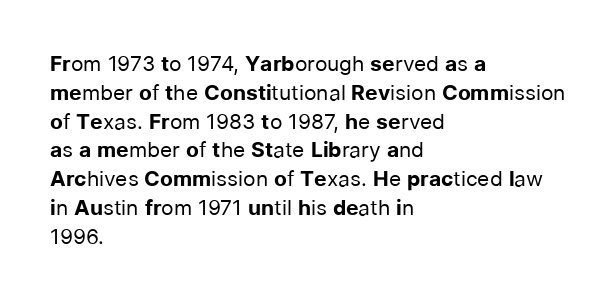
Q: Is the text bold? A: No.
Q: Is the text italic (slanted)? A: No, it is upright.
Q: Is the text underlined? A: No.
Q: How is the paragraph aligned? A: Left-aligned.
Q: Is the spacing between letters normal or unusually wide? A: Normal.
Q: Is the spacing between lines tight, normal or loose? A: Normal.
